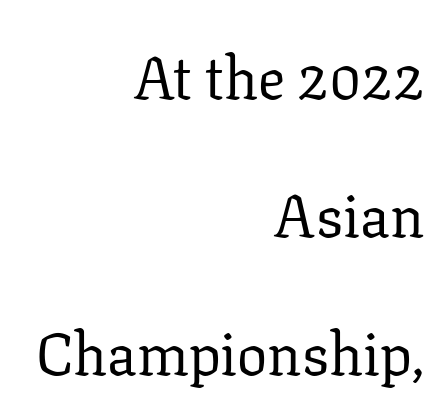
Q: Is the text bold? A: No.
Q: Is the text italic (slanted)? A: No, it is upright.
Q: Is the typeface a serif or a sans-serif typeface? A: Serif.
Q: Is the text underlined? A: No.
Q: How is the paragraph aligned? A: Right-aligned.
Q: Is the spacing between letters normal or unusually wide? A: Normal.
Q: Is the spacing between lines tight, normal or loose? A: Loose.
Q: Width (condensed, normal, or wide)? A: Normal.
Q: Stroke contrast? A: Low.
Q: x-height? A: Medium.
Q: Monospaced? A: No.
